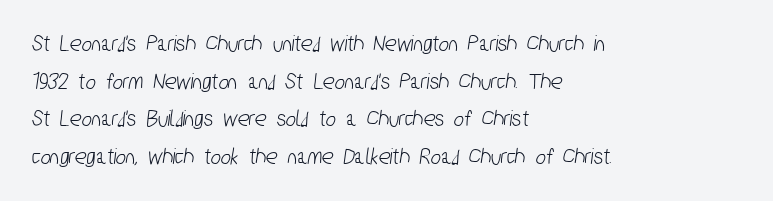
{"underline": "no", "align": "left", "line_spacing": "normal", "line_spacing_ratio": 1.57, "letter_spacing": "normal", "letter_spacing_em": 0.0, "glyph_px": 24}
